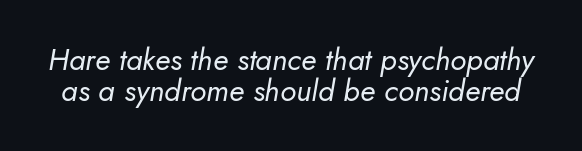
The image shows 30 px regular-weight type, italic (leaning right); set tight line spacing (1.04x), normal letter spacing, not underlined; low stroke contrast and a small x-height.
